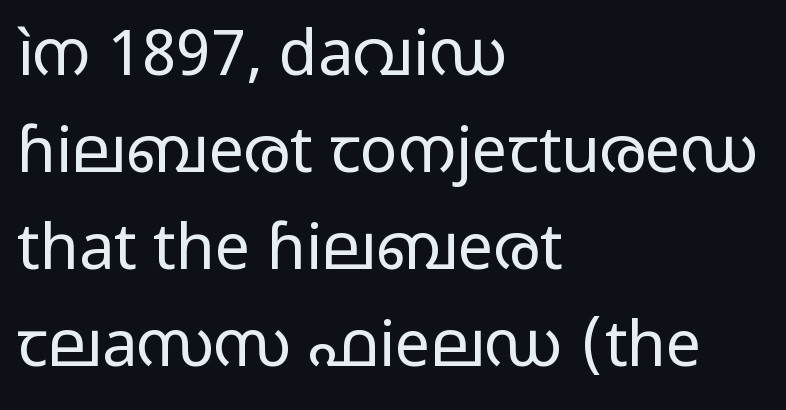
The image shows 63 px regular-weight, wide sans-serif type, upright; set left-aligned, normal line spacing (1.54x), normal letter spacing, not underlined; low stroke contrast and a medium x-height.
